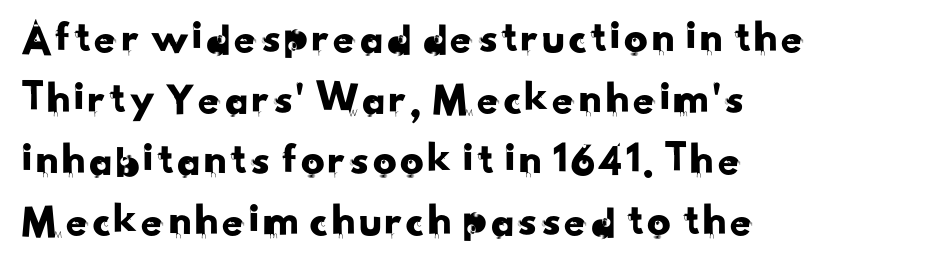
{"serif": "no", "width": "normal", "stroke_contrast": "low", "x_height": "small", "monospaced": "no", "underline": "no", "align": "left", "line_spacing": "normal", "line_spacing_ratio": 1.3, "letter_spacing": "normal", "letter_spacing_em": 0.0, "glyph_px": 47}
